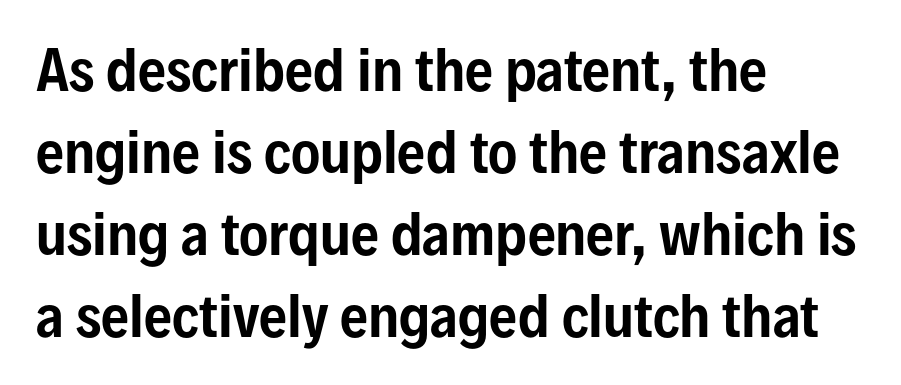
{"serif": "no", "italic": "no", "width": "condensed", "stroke_contrast": "low", "x_height": "medium", "monospaced": "no", "underline": "no", "align": "left", "line_spacing": "normal", "line_spacing_ratio": 1.49, "letter_spacing": "normal", "letter_spacing_em": 0.0, "glyph_px": 55}
